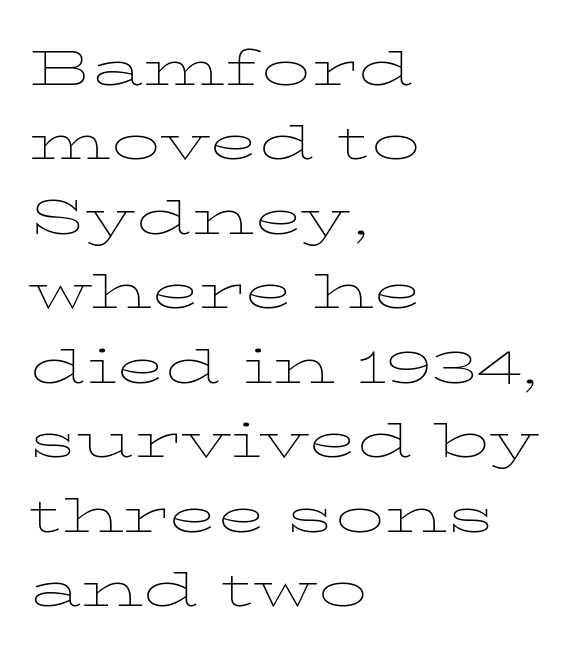
The image shows 49 px thin, wide serif type, upright; set left-aligned, normal line spacing (1.52x), normal letter spacing, not underlined; low stroke contrast and a medium x-height.
